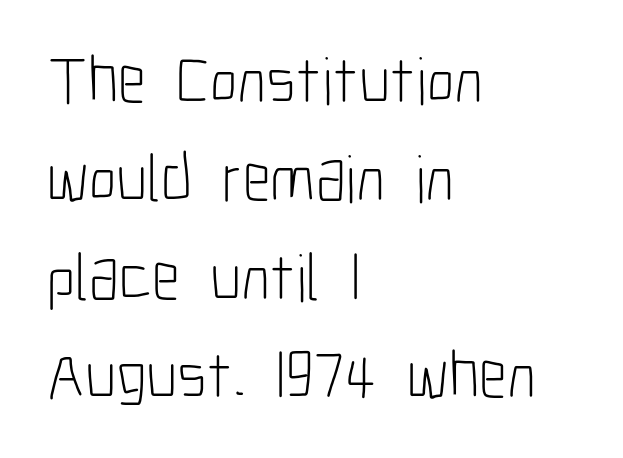
The image shows 67 px light, condensed sans-serif type, upright; set left-aligned, normal line spacing (1.47x), normal letter spacing, not underlined; low stroke contrast and a medium x-height.
